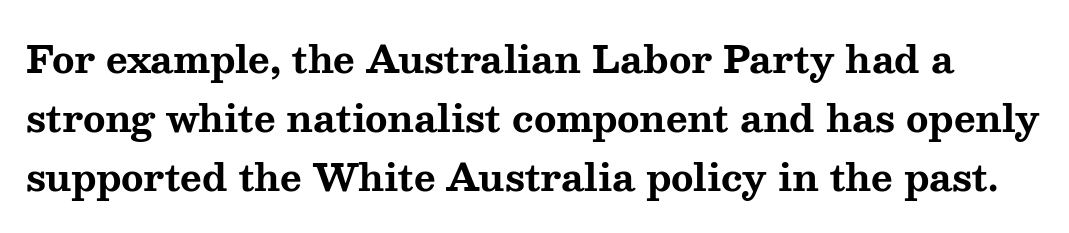
{"serif": "yes", "italic": "no", "bold": "yes", "weight": "bold", "width": "wide", "stroke_contrast": "medium", "x_height": "medium", "monospaced": "no", "underline": "no", "line_spacing": "normal", "line_spacing_ratio": 1.59, "letter_spacing": "normal", "letter_spacing_em": 0.0, "glyph_px": 37}
